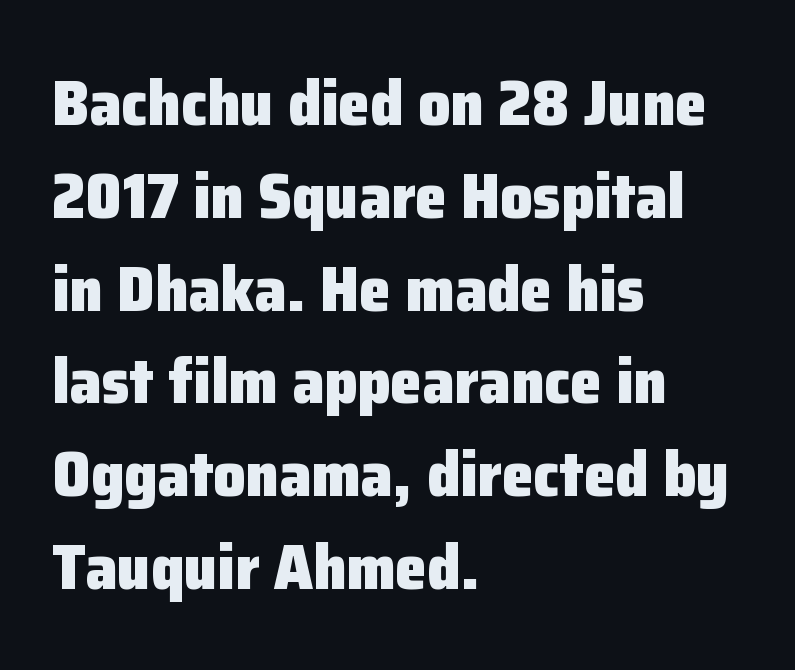
You could not count columns in this text — the font is proportionally spaced. Honestly, there is no underline to notice here at all. The sample has been set heavy, in full bold. The rendering keeps characters at their native spacing. Horizontally, the lines are justified to the leading edge only. Unlike a traditional serif, this face leaves its strokes unadorned.
